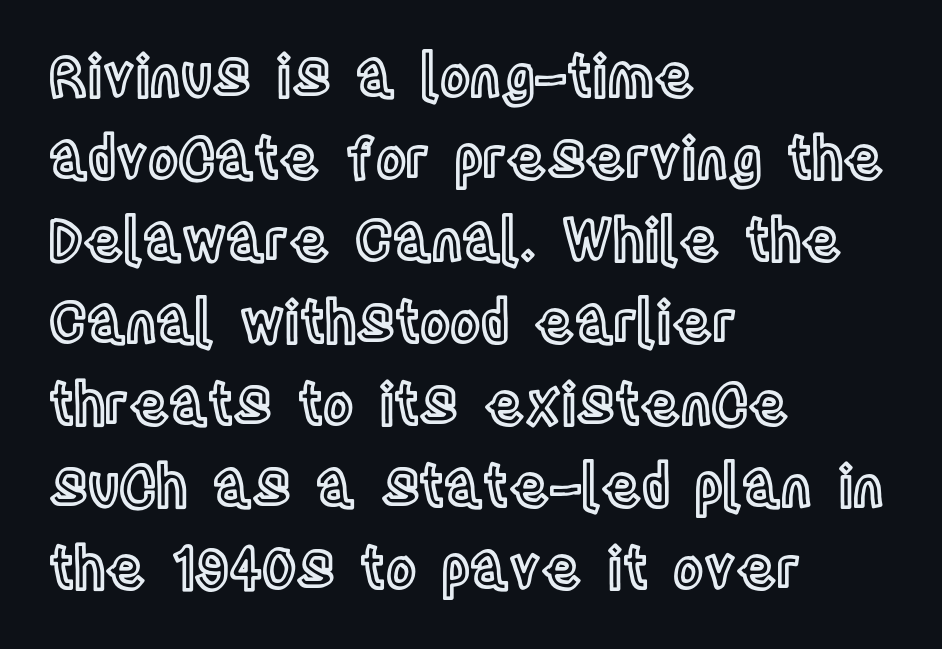
Q: Is the text italic (slanted)? A: No, it is upright.
Q: Is the text underlined? A: No.
Q: How is the paragraph aligned? A: Left-aligned.
Q: Is the spacing between letters normal or unusually wide? A: Normal.
Q: Is the spacing between lines tight, normal or loose? A: Normal.
Q: Width (condensed, normal, or wide)? A: Condensed.
Q: x-height? A: Large.
Q: Monospaced? A: No.
